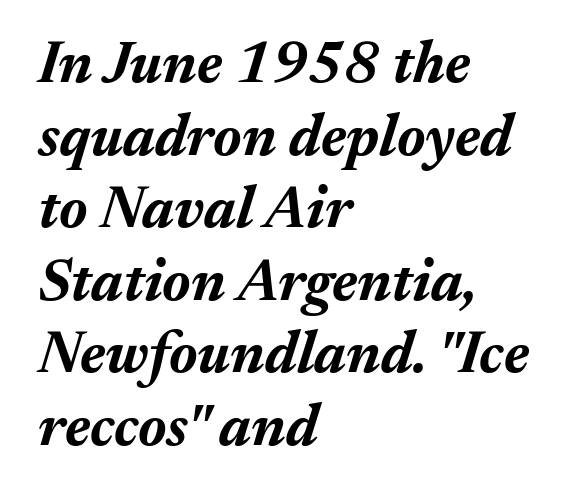
Would a proofreader flag this as italicized? Yes. The letters are bold, with thick, heavy strokes. Just letters on the line, the space beneath them empty. Varying glyph widths throughout — classic text-font behaviour. Line beginnings align vertically; line endings do not. Does extra space separate the letters? No, they use regular spacing.
